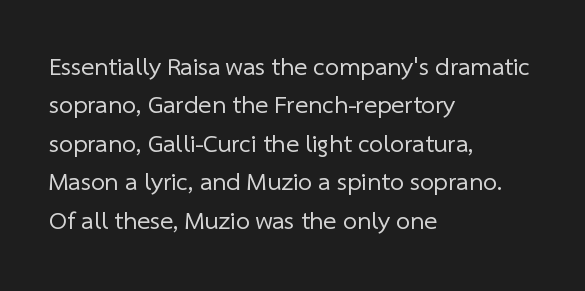
The image shows 25 px text type; set left-aligned, normal line spacing (1.54x), normal letter spacing, not underlined.
